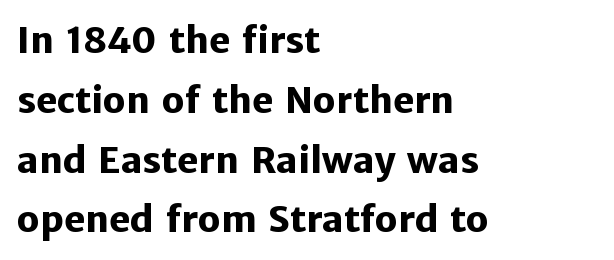
Q: Is the text bold? A: Yes.
Q: Is the text italic (slanted)? A: No, it is upright.
Q: Is the typeface a serif or a sans-serif typeface? A: Sans-serif.
Q: Is the text underlined? A: No.
Q: How is the paragraph aligned? A: Left-aligned.
Q: Is the spacing between letters normal or unusually wide? A: Normal.
Q: Is the spacing between lines tight, normal or loose? A: Normal.
Q: Width (condensed, normal, or wide)? A: Normal.
Q: Stroke contrast? A: Low.
Q: x-height? A: Medium.
Q: Monospaced? A: No.
